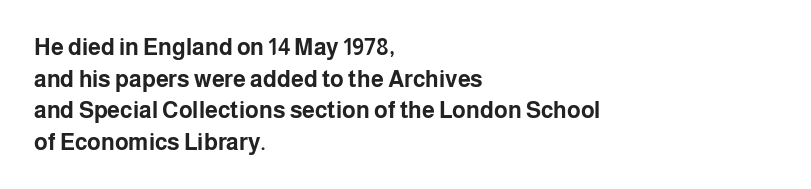
The image shows 23 px bold type, upright; set left-aligned, normal line spacing (1.37x), normal letter spacing, not underlined.
